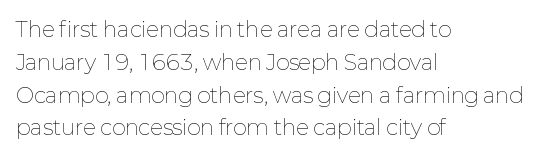
{"italic": "no", "bold": "no", "underline": "no", "align": "left", "line_spacing": "normal", "line_spacing_ratio": 1.56, "letter_spacing": "normal", "letter_spacing_em": 0.0, "glyph_px": 21}
